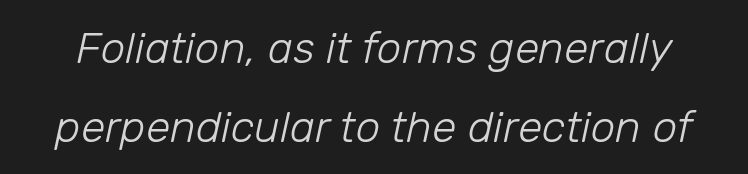
The image shows 44 px light type, italic (leaning right); set line spacing 1.79x, normal letter spacing, not underlined; low stroke contrast and a medium x-height.
